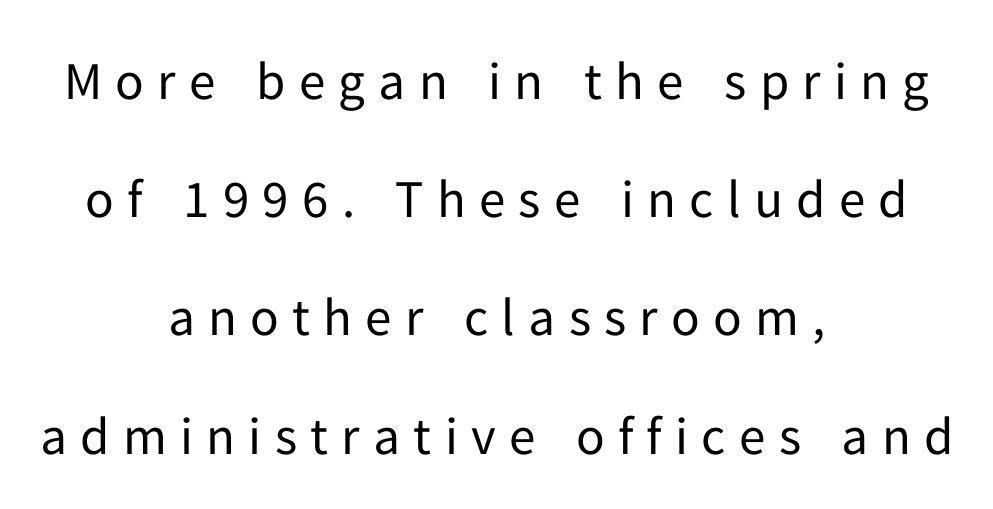
The image shows 53 px regular-weight sans-serif type, upright; set centered, loose line spacing (2.23x), unusually wide letter spacing (+0.25 em), not underlined; low stroke contrast and a medium x-height.
